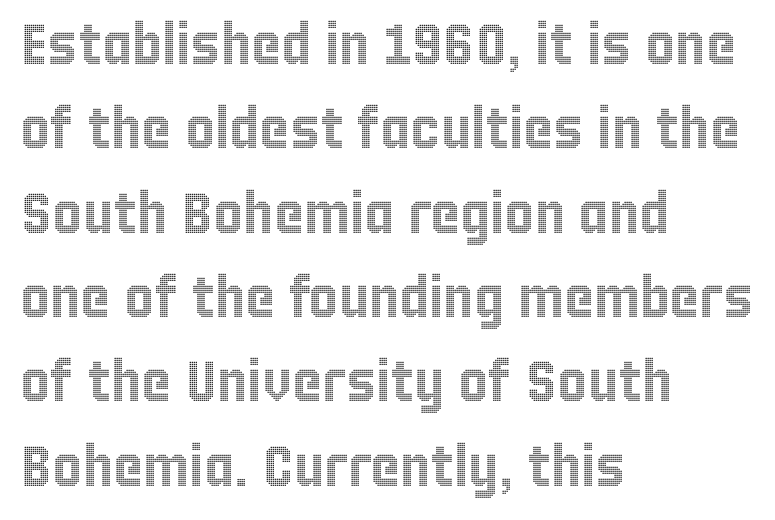
Q: Is the text italic (slanted)? A: No, it is upright.
Q: Is the text underlined? A: No.
Q: How is the paragraph aligned? A: Left-aligned.
Q: Is the spacing between letters normal or unusually wide? A: Normal.
Q: Is the spacing between lines tight, normal or loose? A: Normal.
Q: Width (condensed, normal, or wide)? A: Condensed.
Q: x-height? A: Large.
Q: Monospaced? A: No.
